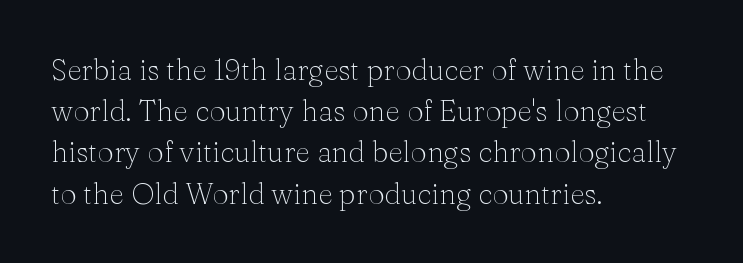
The image shows 29 px light serif type, upright; set left-aligned, normal line spacing (1.42x), normal letter spacing, not underlined; medium stroke contrast and a medium x-height.
